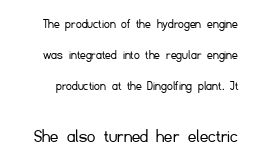
Q: Is the text bold? A: No.
Q: Is the text italic (slanted)? A: No, it is upright.
Q: Is the text underlined? A: No.
Q: Is the spacing between letters normal or unusually wide? A: Normal.
Q: Is the spacing between lines tight, normal or loose? A: Loose.
Q: Which block of text is set in a larger size, the first (top) or the second (bottom)? A: The second (bottom) one.
